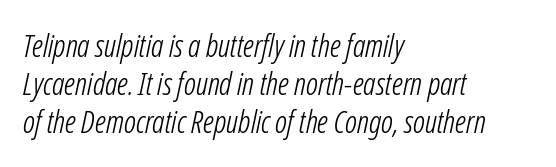
{"italic": "yes", "lean": "right", "slant_degrees": 12, "bold": "no", "weight": "light", "width": "condensed", "stroke_contrast": "low", "x_height": "medium", "monospaced": "no", "underline": "no", "align": "left", "line_spacing_ratio": 1.23, "letter_spacing": "normal", "letter_spacing_em": 0.0, "glyph_px": 31}
